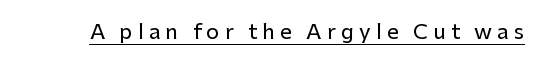
Q: Is the text italic (slanted)? A: No, it is upright.
Q: Is the text underlined? A: Yes.
Q: Is the spacing between letters normal or unusually wide? A: Unusually wide.
